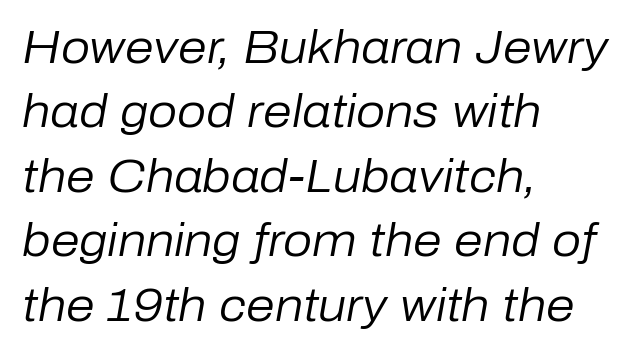
The text carries the slant typical of an italic or oblique font. The letterforms sit shoulder to shoulder at normal distance. Is there much room between lines? A standard amount, neither cramped nor airy. The cut favours lightness, reaching ordinary text weight at its darkest. This rendering uses left alignment, leaving the right contour irregular.
